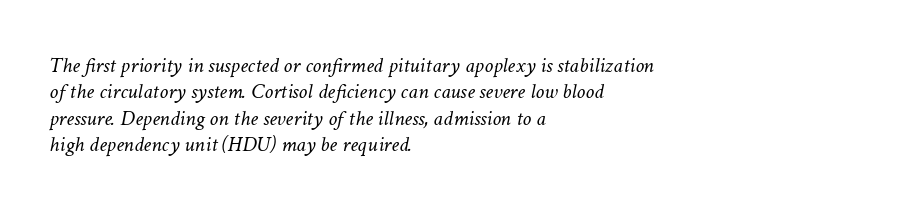
The image shows 22 px text type, italic (leaning right); set left-aligned, line spacing 1.2x, normal letter spacing, not underlined.
